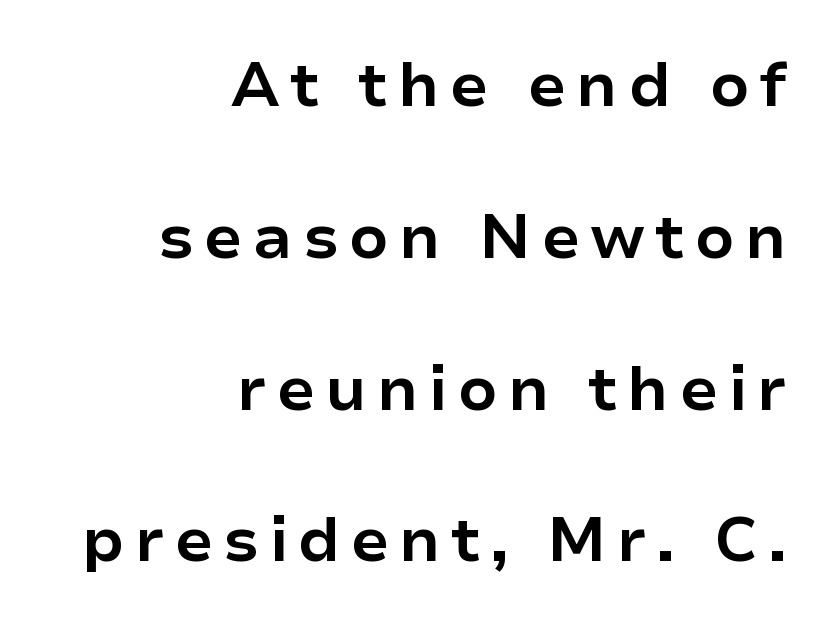
The passage is arranged like a letterhead date or caption credit — flush right. Designer's note — italics off, roman on. A dark, heavy texture on the line: the type is bold. Does the leading feel generous? Absolutely, it's lavish. To sum up the face: it is a sans, with no serifs. This sample has the flowing, uneven cadence of proportional lettering.
